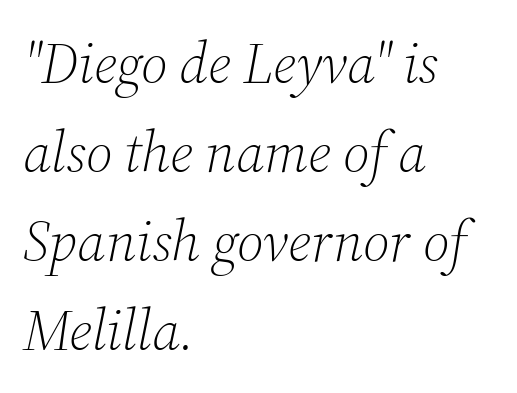
{"serif": "yes", "italic": "yes", "lean": "right", "slant_degrees": 12, "bold": "no", "weight": "light", "width": "normal", "stroke_contrast": "medium", "x_height": "medium", "monospaced": "no", "underline": "no", "align": "left", "line_spacing": "normal", "line_spacing_ratio": 1.56, "letter_spacing": "normal", "letter_spacing_em": 0.0, "glyph_px": 57}
